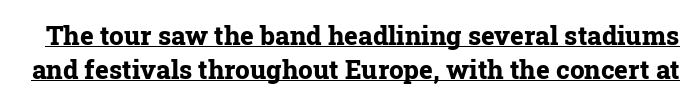
Q: Is the text bold? A: Yes.
Q: Is the text italic (slanted)? A: No, it is upright.
Q: Is the text underlined? A: Yes.
Q: Is the spacing between letters normal or unusually wide? A: Normal.
Q: Is the spacing between lines tight, normal or loose? A: Normal.
